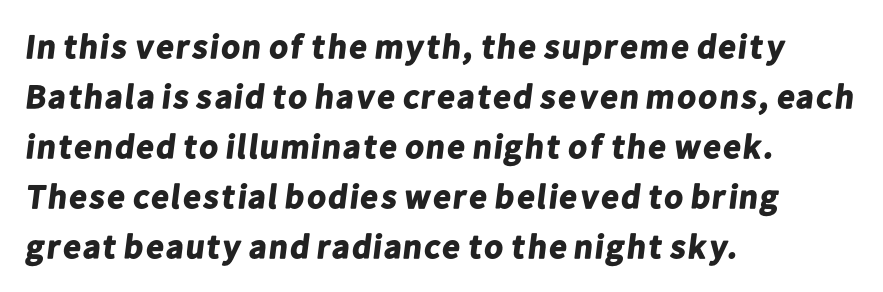
Q: Is the text bold? A: Yes.
Q: Is the typeface a serif or a sans-serif typeface? A: Sans-serif.
Q: Is the text underlined? A: No.
Q: How is the paragraph aligned? A: Left-aligned.
Q: Is the spacing between letters normal or unusually wide? A: Normal.
Q: Is the spacing between lines tight, normal or loose? A: Normal.
Q: Width (condensed, normal, or wide)? A: Normal.
Q: Stroke contrast? A: Low.
Q: x-height? A: Medium.
Q: Monospaced? A: No.
